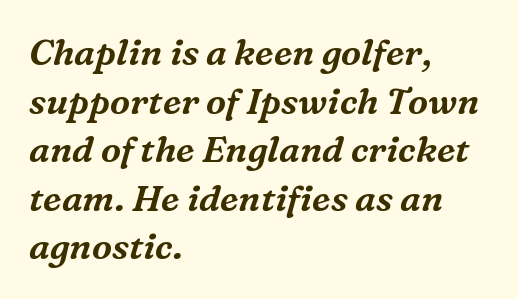
Q: Is the text italic (slanted)? A: Yes, it leans right by about 16 degrees.
Q: Is the typeface a serif or a sans-serif typeface? A: Serif.
Q: Is the text underlined? A: No.
Q: How is the paragraph aligned? A: Left-aligned.
Q: Is the spacing between letters normal or unusually wide? A: Normal.
Q: Is the spacing between lines tight, normal or loose? A: Normal.
Q: Width (condensed, normal, or wide)? A: Normal.
Q: Stroke contrast? A: Medium.
Q: x-height? A: Medium.
Q: Monospaced? A: No.
